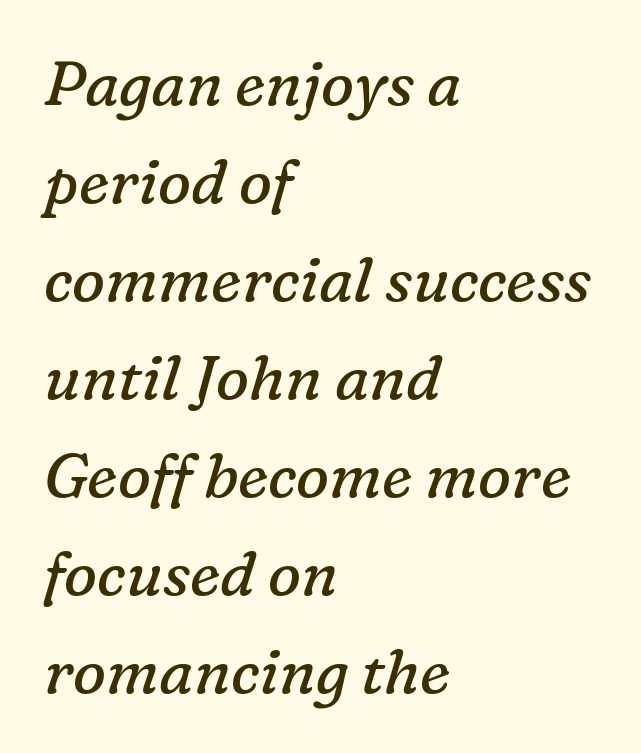
{"serif": "yes", "italic": "yes", "lean": "right", "slant_degrees": 16, "bold": "no", "weight": "regular", "width": "normal", "stroke_contrast": "low", "x_height": "medium", "monospaced": "no", "underline": "no", "align": "left", "line_spacing": "normal", "line_spacing_ratio": 1.58, "letter_spacing": "normal", "letter_spacing_em": 0.0, "glyph_px": 62}
